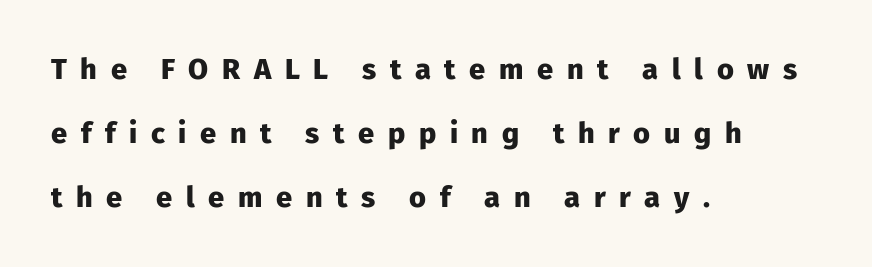
{"serif": "no", "italic": "no", "bold": "yes", "weight": "heavy", "width": "normal", "stroke_contrast": "low", "x_height": "medium", "monospaced": "no", "underline": "no", "align": "left", "line_spacing": "loose", "line_spacing_ratio": 2.21, "letter_spacing": "wide", "letter_spacing_em": 0.47, "glyph_px": 29}
